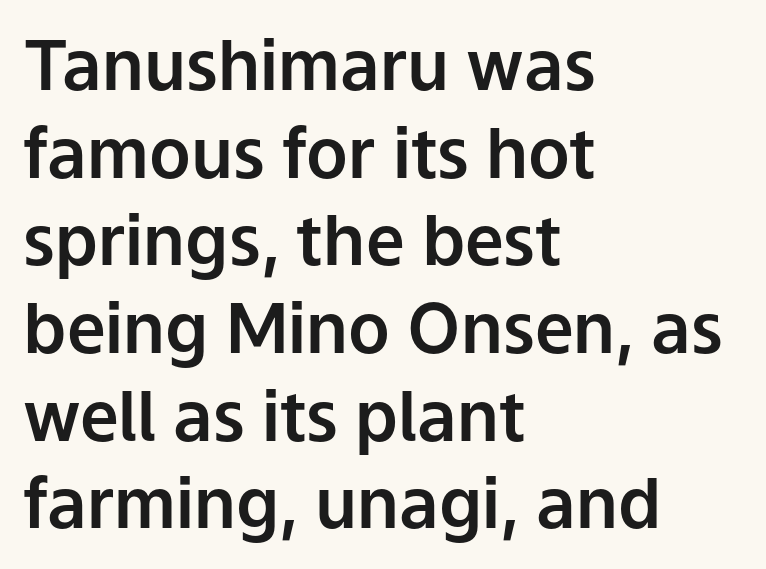
{"serif": "no", "italic": "no", "width": "normal", "stroke_contrast": "low", "x_height": "medium", "monospaced": "no", "underline": "no", "align": "left", "line_spacing": "normal", "line_spacing_ratio": 1.27, "letter_spacing": "normal", "letter_spacing_em": 0.0, "glyph_px": 69}
